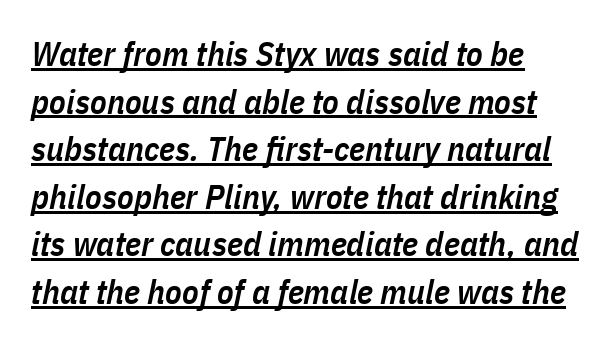
The image shows 34 px semibold, condensed type, italic (leaning right); set left-aligned, normal line spacing (1.4x), normal letter spacing, underlined; low stroke contrast and a medium x-height.
